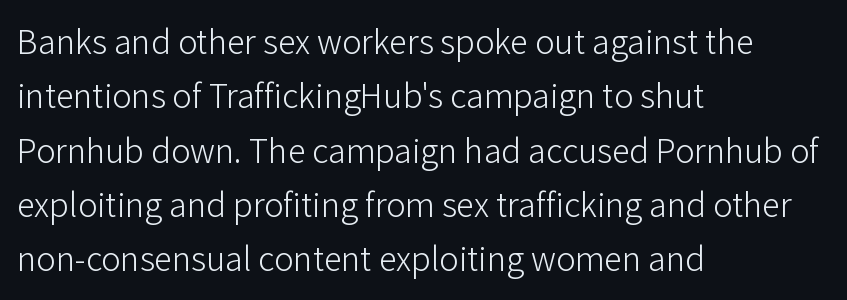
Q: Is the text bold? A: No.
Q: Is the text italic (slanted)? A: No, it is upright.
Q: Is the typeface a serif or a sans-serif typeface? A: Sans-serif.
Q: Is the text underlined? A: No.
Q: How is the paragraph aligned? A: Left-aligned.
Q: Is the spacing between letters normal or unusually wide? A: Normal.
Q: Is the spacing between lines tight, normal or loose? A: Normal.
Q: Width (condensed, normal, or wide)? A: Normal.
Q: Stroke contrast? A: Low.
Q: x-height? A: Medium.
Q: Monospaced? A: No.
